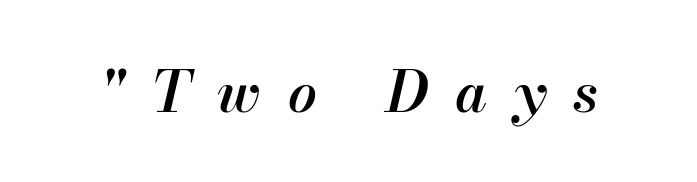
Q: Is the text bold? A: Semi-bold.
Q: Is the text italic (slanted)? A: Yes, it leans right by about 13 degrees.
Q: Is the text underlined? A: No.
Q: Is the spacing between letters normal or unusually wide? A: Unusually wide.
Q: Width (condensed, normal, or wide)? A: Normal.
Q: Stroke contrast? A: Medium.
Q: x-height? A: Small.
Q: Monospaced? A: No.
